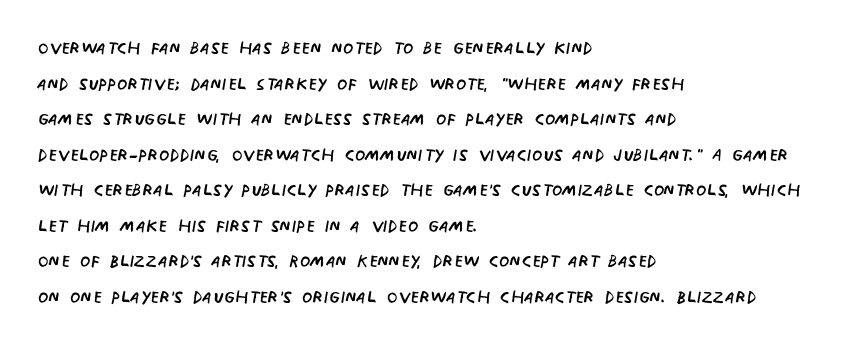
Q: Is the text bold? A: No.
Q: Is the text underlined? A: No.
Q: How is the paragraph aligned? A: Left-aligned.
Q: Is the spacing between letters normal or unusually wide? A: Normal.
Q: Is the spacing between lines tight, normal or loose? A: Normal.
